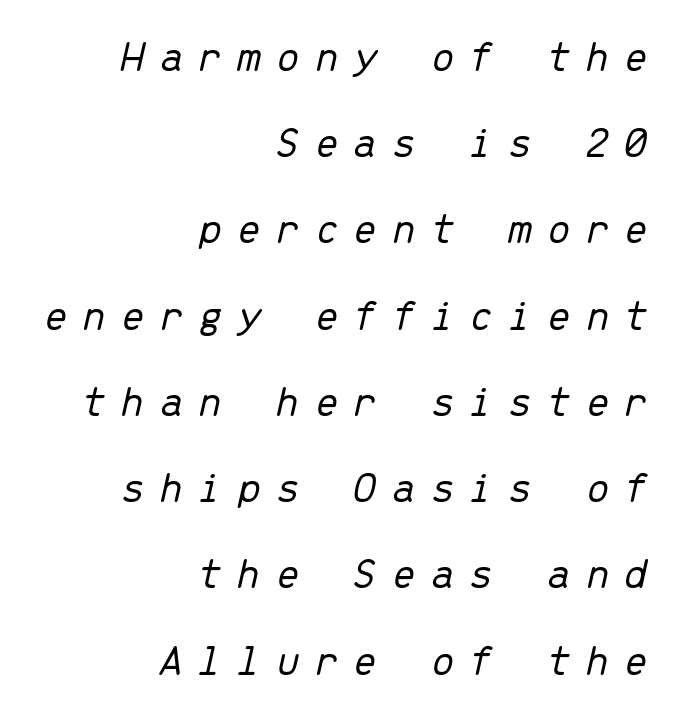
{"italic": "yes", "lean": "right", "slant_degrees": 13, "bold": "no", "weight": "light", "width": "normal", "stroke_contrast": "low", "x_height": "medium", "monospaced": "yes", "underline": "no", "align": "right", "line_spacing": "loose", "line_spacing_ratio": 1.96, "letter_spacing": "wide", "letter_spacing_em": 0.32, "glyph_px": 44}
